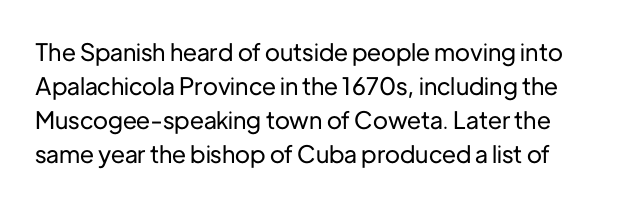
Underline: absent. It's the straight-up-and-down kind of type. Inter-character spacing is left at the font's built-in metrics. Leading: standard.
